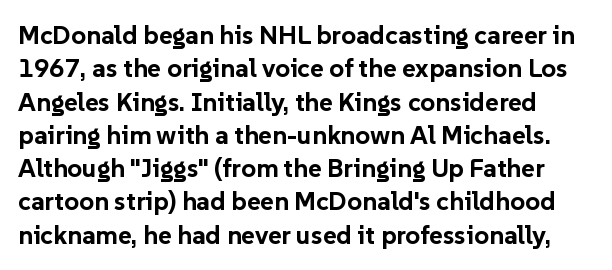
Q: Is the text bold? A: Yes.
Q: Is the text italic (slanted)? A: No, it is upright.
Q: Is the text underlined? A: No.
Q: Is the spacing between letters normal or unusually wide? A: Normal.
Q: Is the spacing between lines tight, normal or loose? A: Normal.
